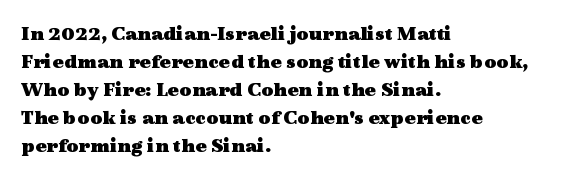
{"italic": "no", "bold": "yes", "underline": "no", "align": "left", "line_spacing": "normal", "line_spacing_ratio": 1.33, "letter_spacing": "normal", "letter_spacing_em": 0.0, "glyph_px": 21}
